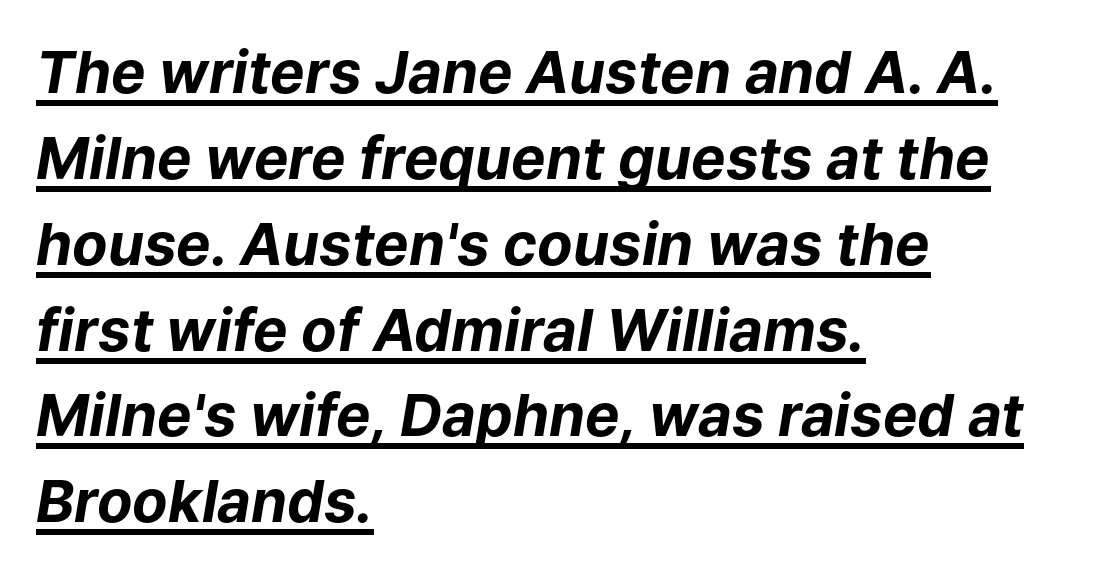
The image shows 58 px bold type, italic (leaning right); set left-aligned, normal line spacing (1.48x), normal letter spacing, underlined; low stroke contrast and a medium x-height.
